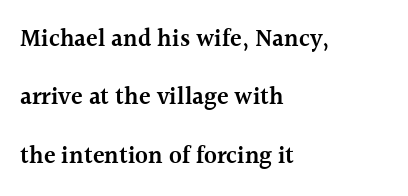
{"italic": "no", "bold": "semi", "underline": "no", "align": "left", "line_spacing": "loose", "line_spacing_ratio": 2.43, "letter_spacing": "normal", "letter_spacing_em": 0.0, "glyph_px": 24}
